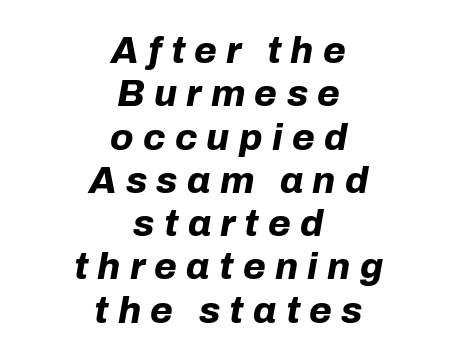
{"italic": "yes", "lean": "right", "slant_degrees": 10, "bold": "yes", "weight": "bold", "width": "normal", "stroke_contrast": "low", "x_height": "medium", "monospaced": "no", "underline": "no", "align": "center", "line_spacing_ratio": 1.17, "letter_spacing": "wide", "letter_spacing_em": 0.25, "glyph_px": 37}
